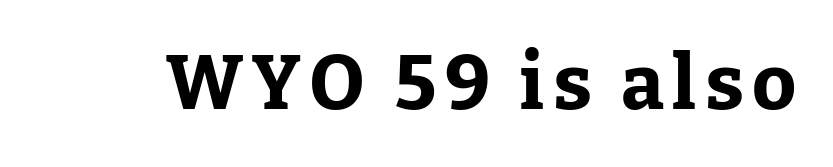
Q: Is the text bold? A: Yes.
Q: Is the text italic (slanted)? A: No, it is upright.
Q: Is the typeface a serif or a sans-serif typeface? A: Serif.
Q: Is the text underlined? A: No.
Q: Width (condensed, normal, or wide)? A: Normal.
Q: Stroke contrast? A: Low.
Q: x-height? A: Medium.
Q: Monospaced? A: No.
